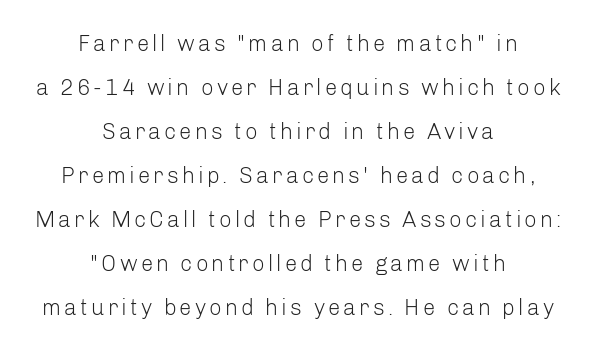
Horizontal alignment here is central, giving a formal, balanced look. Check under the words: just untouched page. This block would shrink considerably if given ordinary leading; it's expanded now. You can tell it's not italic because the verticals are truly vertical. Summary of weight: not heavy and not bold.
